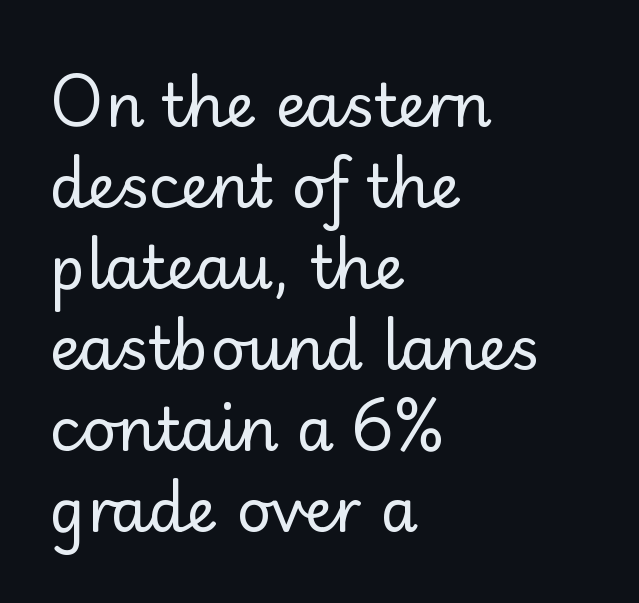
Q: Is the text bold? A: No.
Q: Is the text italic (slanted)? A: No, it is upright.
Q: Is the typeface a serif or a sans-serif typeface? A: Sans-serif.
Q: Is the text underlined? A: No.
Q: How is the paragraph aligned? A: Left-aligned.
Q: Is the spacing between letters normal or unusually wide? A: Normal.
Q: Is the spacing between lines tight, normal or loose? A: Normal.
Q: Width (condensed, normal, or wide)? A: Normal.
Q: Stroke contrast? A: Low.
Q: x-height? A: Small.
Q: Monospaced? A: No.
